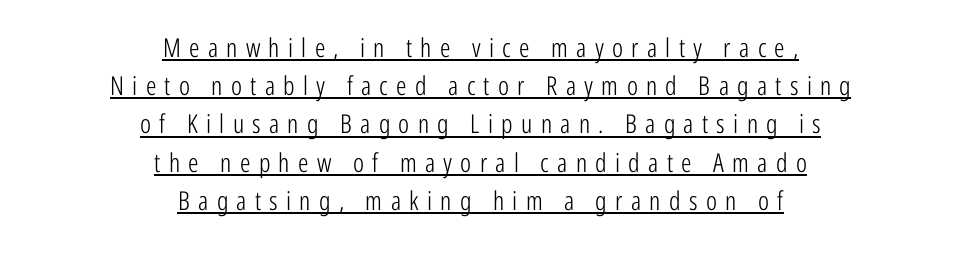
{"italic": "no", "bold": "no", "underline": "yes", "align": "center", "line_spacing": "normal", "line_spacing_ratio": 1.47, "letter_spacing": "wide", "letter_spacing_em": 0.32, "glyph_px": 26}
